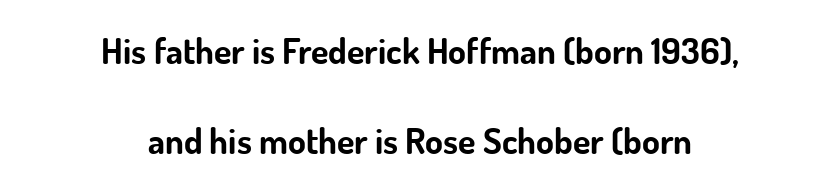
Q: Is the text bold? A: Yes.
Q: Is the text italic (slanted)? A: No, it is upright.
Q: Is the typeface a serif or a sans-serif typeface? A: Sans-serif.
Q: Is the text underlined? A: No.
Q: How is the paragraph aligned? A: Centered.
Q: Is the spacing between letters normal or unusually wide? A: Normal.
Q: Is the spacing between lines tight, normal or loose? A: Loose.
Q: Width (condensed, normal, or wide)? A: Normal.
Q: Stroke contrast? A: Low.
Q: x-height? A: Small.
Q: Monospaced? A: No.
